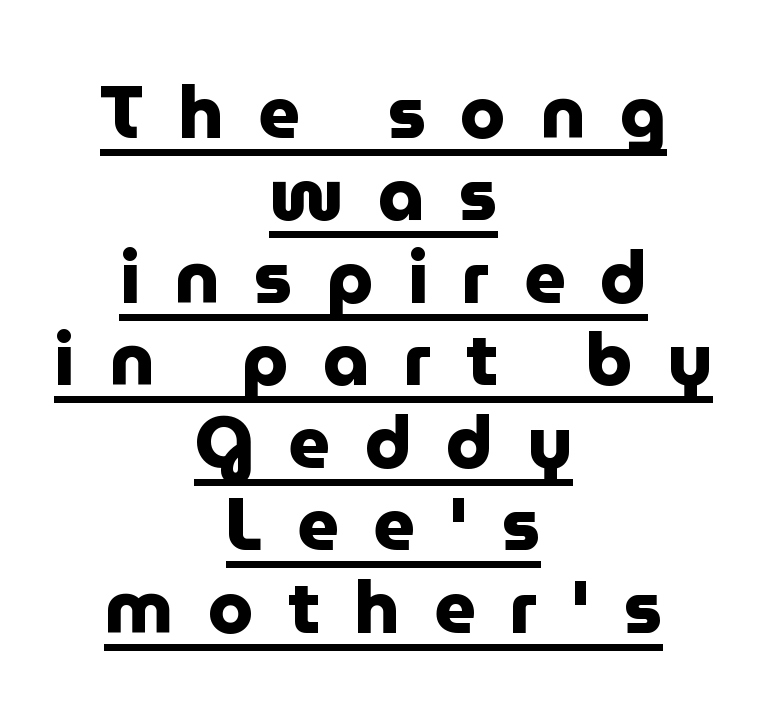
Stroke thickness is high; the sample reads as a true bold. Line starts and ends both wander, symmetrically. The letters are spread apart with noticeably loose tracking. The letters advance in unequal steps, a hallmark of proportional type.
